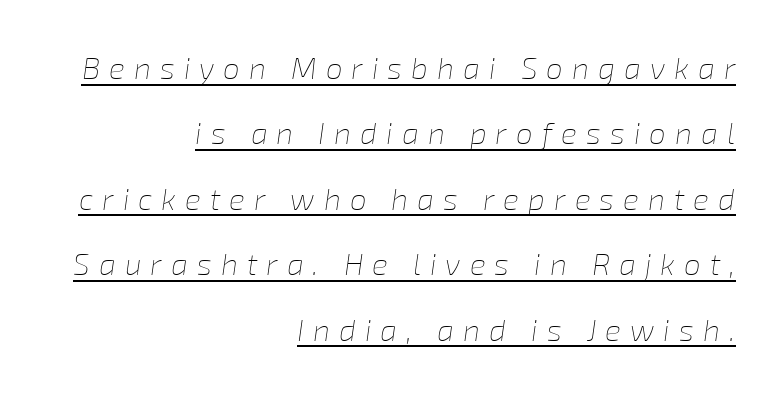
{"italic": "yes", "lean": "right", "slant_degrees": 8, "bold": "no", "weight": "thin", "width": "normal", "stroke_contrast": "low", "x_height": "medium", "monospaced": "no", "underline": "yes", "align": "right", "line_spacing": "loose", "line_spacing_ratio": 2.18, "letter_spacing": "wide", "letter_spacing_em": 0.3, "glyph_px": 30}
